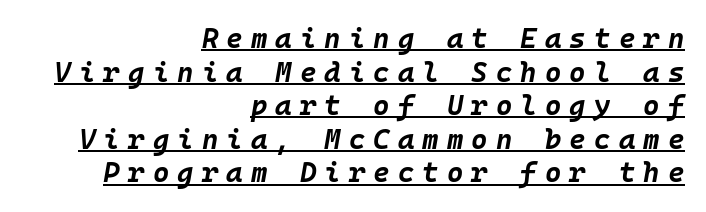
Compared with a flush-left layout, this one pins lines to the opposite, right side. Students, this is bold: see how much ink each stroke carries. Spacing verdict: monospaced, one width for all characters. The tracking jumps out immediately: characters are airy and widely separated.
